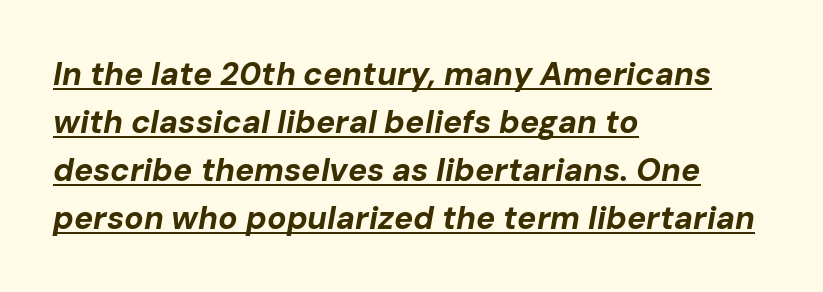
The image shows 32 px bold type, italic (leaning right); set left-aligned, normal line spacing (1.5x), normal letter spacing, underlined; low stroke contrast and a medium x-height.
